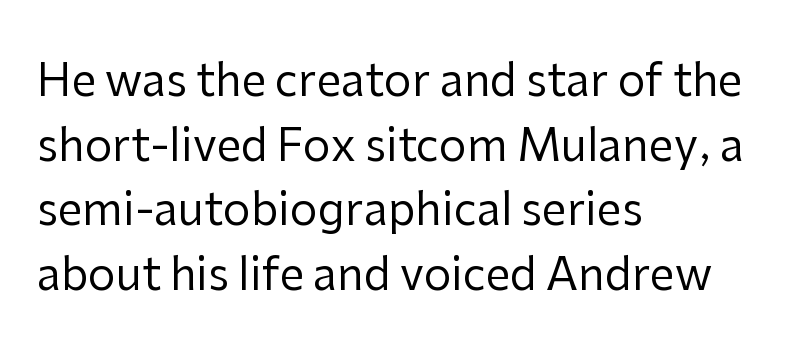
The image shows 44 px regular-weight sans-serif type, upright; set left-aligned, normal line spacing (1.47x), normal letter spacing, not underlined; low stroke contrast and a medium x-height.
